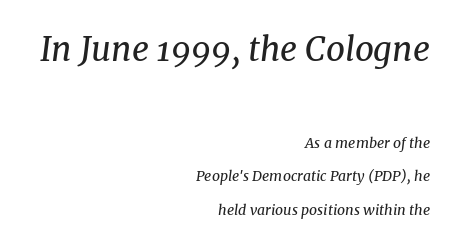
Q: Is the text bold? A: No.
Q: Is the text italic (slanted)? A: Yes, it leans right by about 8 degrees.
Q: Is the typeface a serif or a sans-serif typeface? A: Serif.
Q: Is the text underlined? A: No.
Q: How is the paragraph aligned? A: Right-aligned.
Q: Is the spacing between letters normal or unusually wide? A: Normal.
Q: Is the spacing between lines tight, normal or loose? A: Loose.
Q: Which block of text is set in a larger size, the first (top) or the second (bottom)? A: The first (top) one.
Q: Width (condensed, normal, or wide)? A: Normal.
Q: Stroke contrast? A: Medium.
Q: x-height? A: Medium.
Q: Monospaced? A: No.
